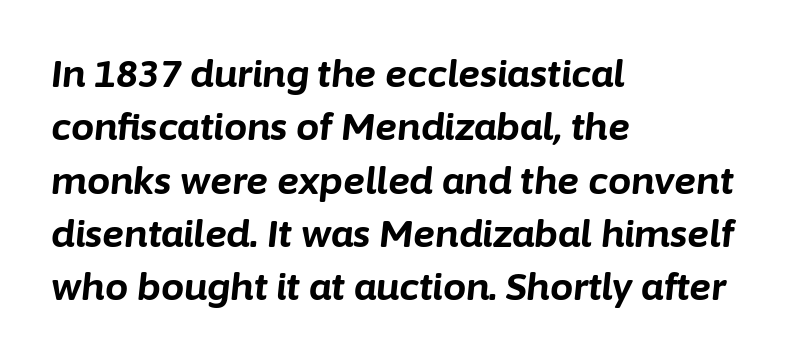
The image shows 37 px bold type, italic (leaning right); set left-aligned, normal line spacing (1.44x), normal letter spacing, not underlined; low stroke contrast and a medium x-height.
